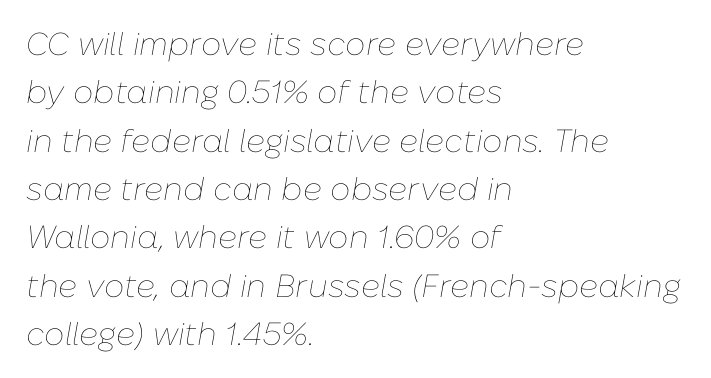
The block of text has a typical density, with ordinary space between rows. The compositor pushed each line to the left boundary. The passage shown leans; its letterforms are oblique. Here the glyphs are tracked normally, forming tight word shapes. The letters advance in unequal steps, a hallmark of proportional type. The passage shown is not bold in any degree.
